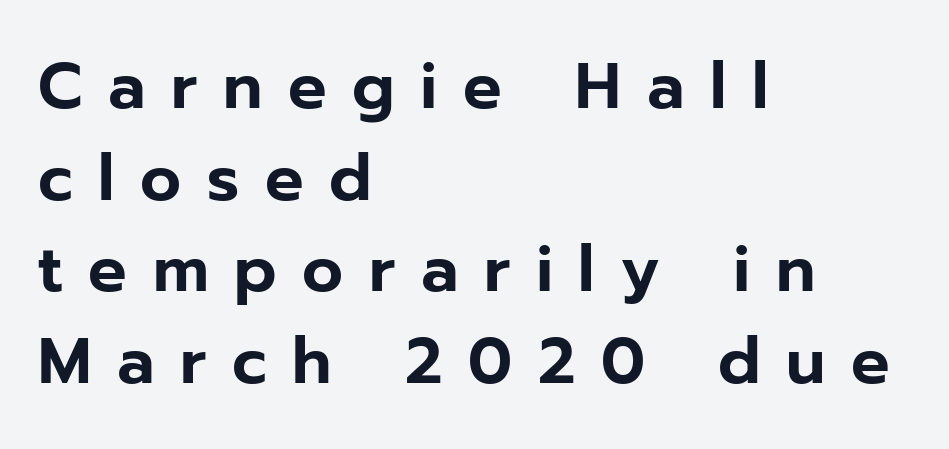
{"serif": "no", "italic": "no", "width": "normal", "stroke_contrast": "low", "x_height": "medium", "monospaced": "no", "underline": "no", "align": "left", "line_spacing": "normal", "line_spacing_ratio": 1.43, "letter_spacing": "wide", "letter_spacing_em": 0.4, "glyph_px": 64}
